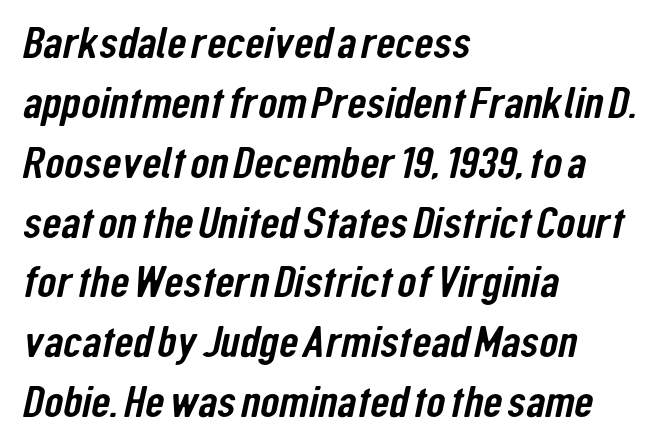
The image shows 44 px condensed sans-serif type; set left-aligned, normal line spacing (1.36x), normal letter spacing, not underlined; low stroke contrast and a medium x-height.
